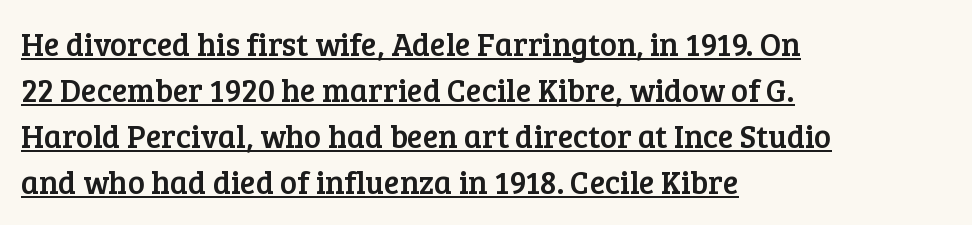
{"serif": "yes", "italic": "no", "width": "normal", "stroke_contrast": "low", "x_height": "medium", "monospaced": "no", "underline": "yes", "align": "left", "line_spacing": "normal", "line_spacing_ratio": 1.44, "letter_spacing": "normal", "letter_spacing_em": 0.0, "glyph_px": 32}
